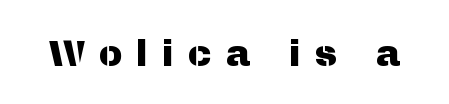
Is there any slant? The stems are plumb. Honestly, there is no underline to notice here at all. The passage shown is typed in a proportional face where columns would drift. What kind of face is this? One without serifs — a sans. Characters follow at a spacing far wider than the type designer built in.
